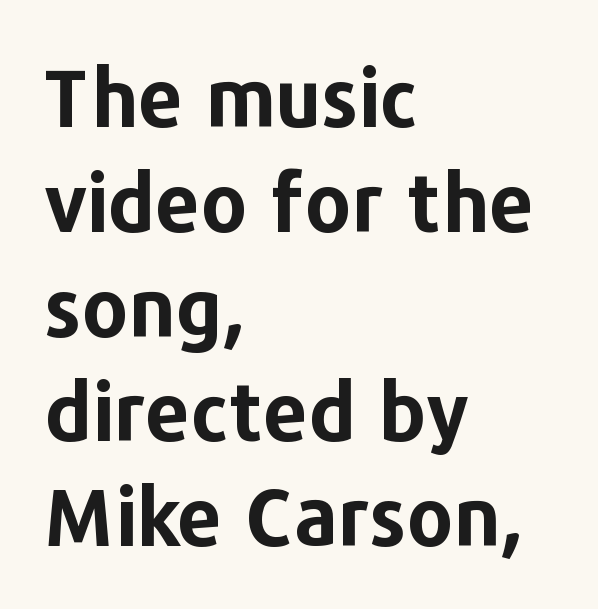
The face used here is proportionally spaced, like ordinary book or web type. Set as a true bold cut, around the 700 mark. Underlining? Definitely not there. Does extra space separate the letters? No, they use regular spacing. It's the straight-up-and-down kind of type. Whoever set this chose a conventional vertical rhythm.
